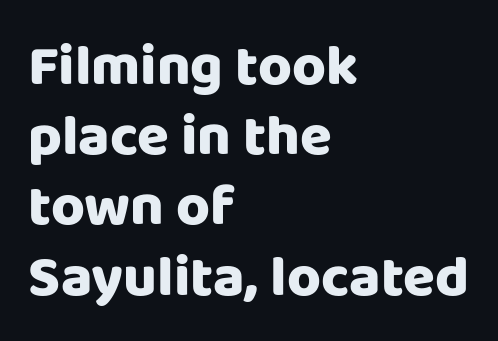
Where is the straight margin? On the left. Is there any slant? The stems are plumb. Is the letter spacing exaggerated? No — it looks like the ordinary default. The glyphs in this specimen are sans serif. Descender tails drop into unmarked territory.
